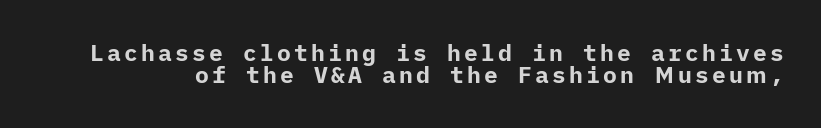
{"italic": "no", "bold": "yes", "underline": "no", "line_spacing": "tight", "line_spacing_ratio": 0.97, "glyph_px": 23}
